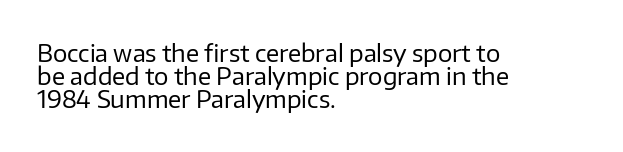
{"italic": "no", "bold": "no", "underline": "no", "align": "left", "line_spacing": "tight", "line_spacing_ratio": 0.96, "letter_spacing": "normal", "letter_spacing_em": 0.0, "glyph_px": 24}
